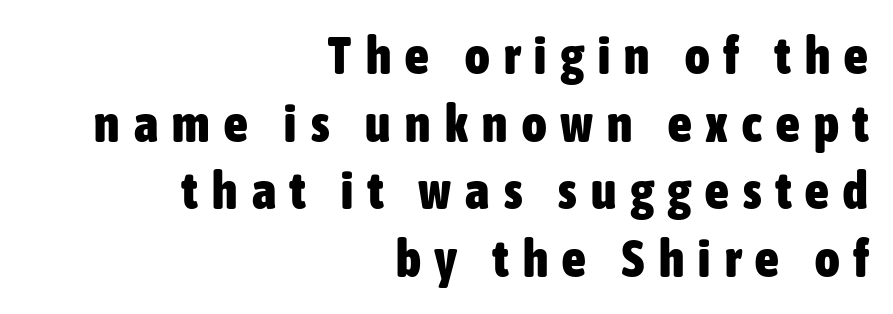
The image shows 52 px heavy, condensed sans-serif type, upright; set right-aligned, normal line spacing (1.3x), unusually wide letter spacing (+0.28 em), not underlined; low stroke contrast and a medium x-height.
